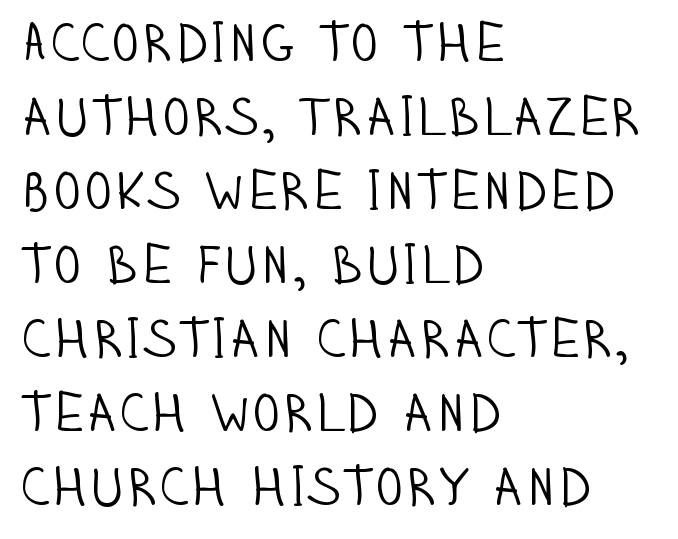
Q: Is the text bold? A: No.
Q: Is the text italic (slanted)? A: No, it is upright.
Q: Is the typeface a serif or a sans-serif typeface? A: Sans-serif.
Q: Is the text underlined? A: No.
Q: How is the paragraph aligned? A: Left-aligned.
Q: Is the spacing between letters normal or unusually wide? A: Normal.
Q: Is the spacing between lines tight, normal or loose? A: Normal.
Q: Width (condensed, normal, or wide)? A: Condensed.
Q: Stroke contrast? A: Low.
Q: x-height? A: Large.
Q: Monospaced? A: No.
